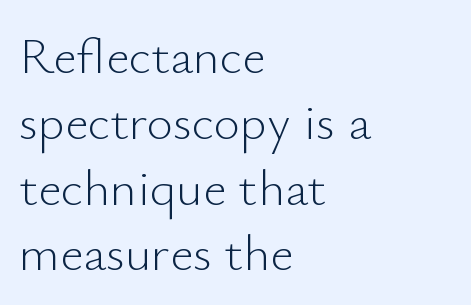
{"serif": "no", "italic": "no", "bold": "no", "weight": "light", "width": "normal", "stroke_contrast": "low", "x_height": "small", "monospaced": "no", "underline": "no", "align": "left", "line_spacing": "normal", "line_spacing_ratio": 1.29, "letter_spacing": "normal", "letter_spacing_em": 0.0, "glyph_px": 51}
